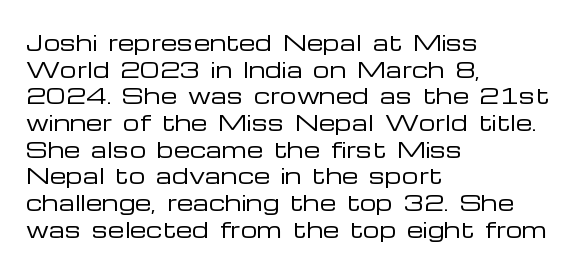
Q: Is the text bold? A: No.
Q: Is the text italic (slanted)? A: No, it is upright.
Q: Is the text underlined? A: No.
Q: How is the paragraph aligned? A: Left-aligned.
Q: Is the spacing between letters normal or unusually wide? A: Normal.
Q: Is the spacing between lines tight, normal or loose? A: Normal.
